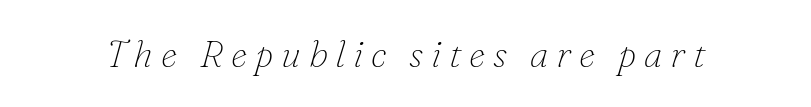
The image shows 37 px thin serif type, italic (leaning right); set unusually wide letter spacing (+0.21 em), not underlined; low stroke contrast and a small x-height.
